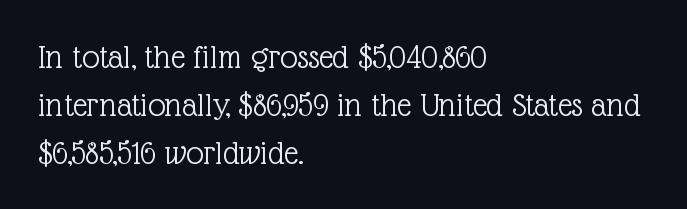
{"serif": "yes", "italic": "no", "bold": "no", "weight": "light", "width": "normal", "x_height": "medium", "monospaced": "no", "underline": "no", "align": "left", "line_spacing": "normal", "line_spacing_ratio": 1.37, "letter_spacing": "normal", "letter_spacing_em": 0.0, "glyph_px": 35}
